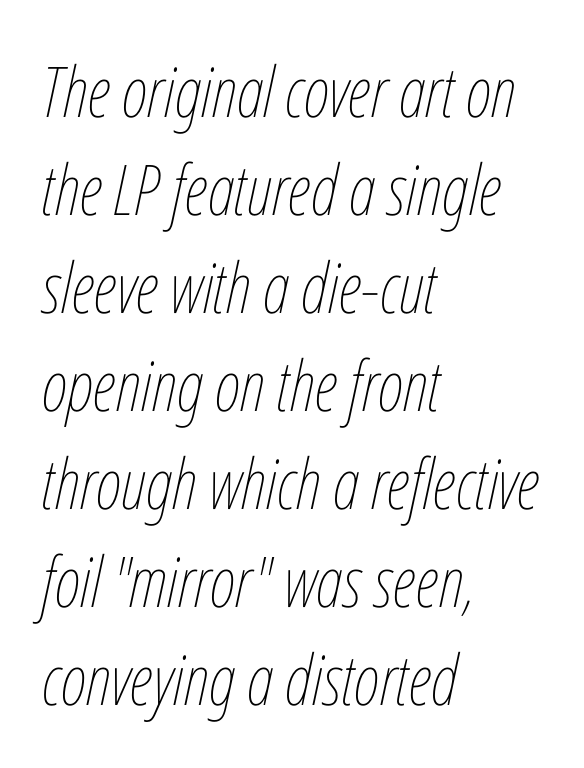
Q: Is the text bold? A: No.
Q: Is the text italic (slanted)? A: Yes, it leans right by about 12 degrees.
Q: Is the text underlined? A: No.
Q: How is the paragraph aligned? A: Left-aligned.
Q: Is the spacing between letters normal or unusually wide? A: Normal.
Q: Is the spacing between lines tight, normal or loose? A: Normal.
Q: Width (condensed, normal, or wide)? A: Condensed.
Q: Stroke contrast? A: Low.
Q: x-height? A: Medium.
Q: Monospaced? A: No.
